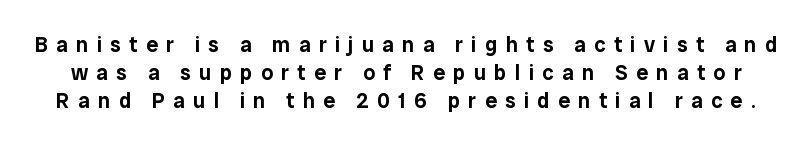
Characters follow at a spacing far wider than the type designer built in. Ascenders rise straight up at ninety degrees. Check under the words: just untouched page. Reading down the column, the eye jumps a familiar distance to each next line.
